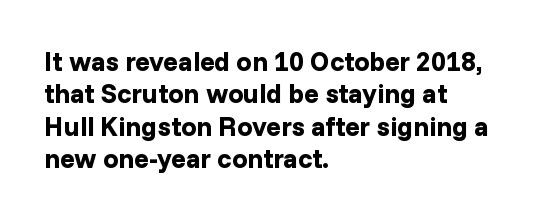
{"italic": "no", "bold": "yes", "underline": "no", "align": "left", "line_spacing_ratio": 1.2, "letter_spacing": "normal", "letter_spacing_em": 0.0, "glyph_px": 27}
